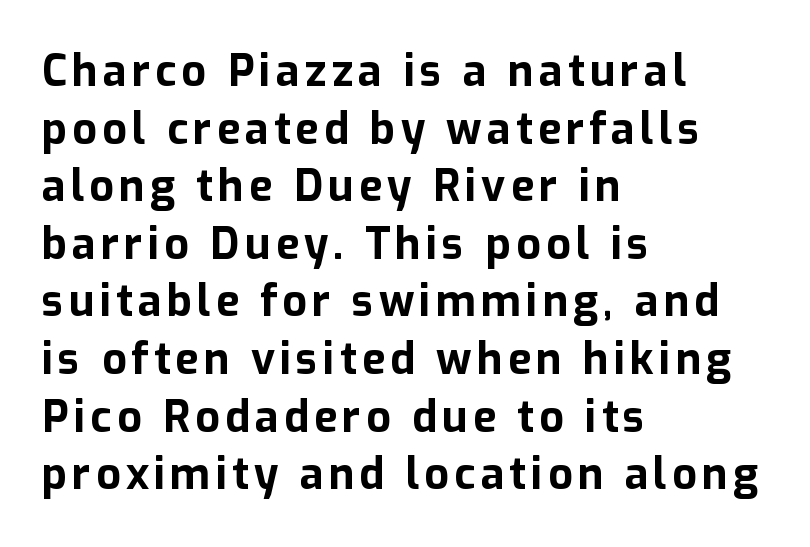
The passage shown is typeset with a sans-serif family. The lettering holds an erect, upright posture throughout. As a designer I'd log this as weight 700, bold. The lines sit at an ordinary, default distance from one another. The setting favours the left margin, as ordinary paragraphs usually do. The rendering uses natural spacing where letterforms have individual widths.
